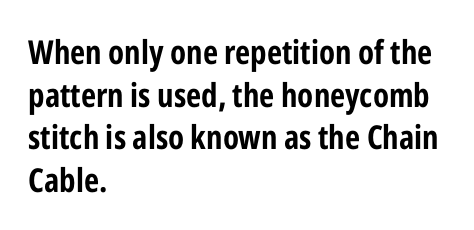
The font is running at its bold setting. If you measured baseline to baseline, you'd find a middling distance. Caption: standard tracking, unaltered. Decoration check: the copy has no underline. Each line starts at the same left margin while the right side varies.
